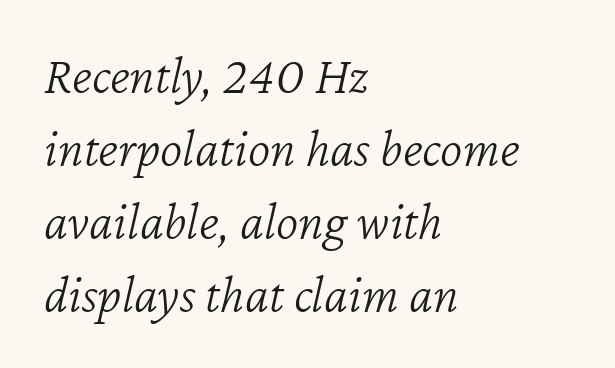
Slanted lettering throughout. Plain, unruled lines of type. Horizontal alignment here is leftward, the default for most running prose. Note the varied advance widths — an 'i' is clearly narrower than an 'm'.
